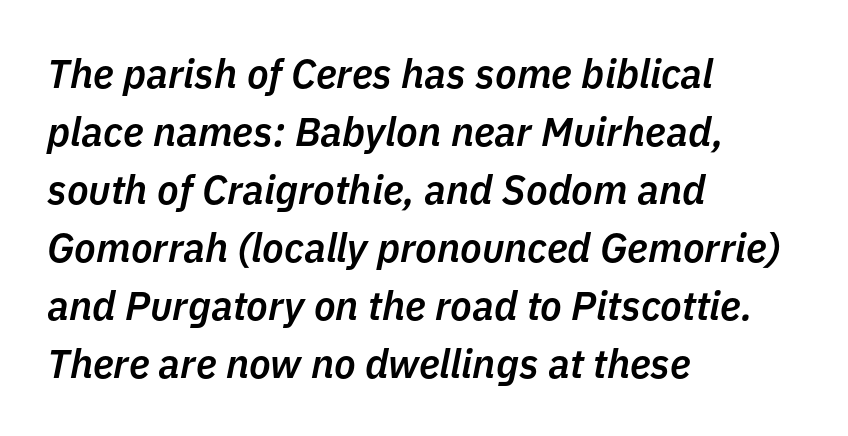
{"italic": "yes", "lean": "right", "slant_degrees": 11, "bold": "semi", "weight": "semibold", "width": "normal", "stroke_contrast": "low", "x_height": "medium", "monospaced": "no", "underline": "no", "align": "left", "line_spacing": "normal", "line_spacing_ratio": 1.45, "letter_spacing": "normal", "letter_spacing_em": 0.0, "glyph_px": 40}
